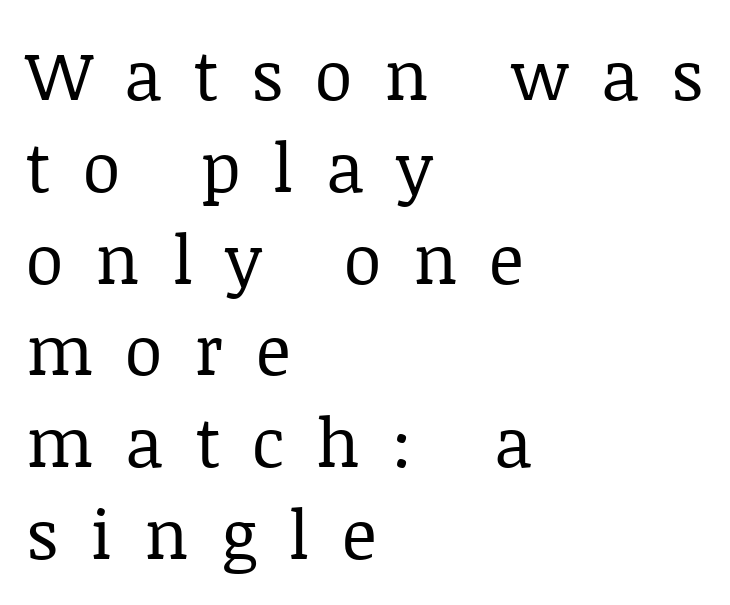
Designer's note — italics off, roman on. The letters advance in unequal steps, a hallmark of proportional type. Honestly, the row spacing looks completely unremarkable. The letters carry serifs — small finishing strokes at the ends of their stems. One-word summary of the alignment: left. Any mark beneath the type? The region is blank.
